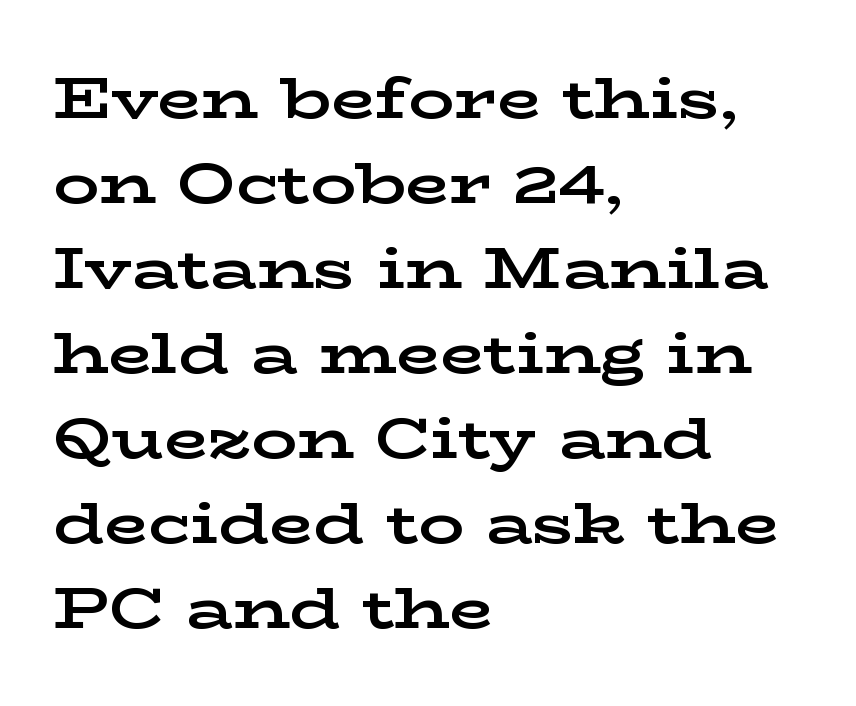
Q: Is the text bold? A: Yes.
Q: Is the text italic (slanted)? A: No, it is upright.
Q: Is the typeface a serif or a sans-serif typeface? A: Serif.
Q: Is the text underlined? A: No.
Q: How is the paragraph aligned? A: Left-aligned.
Q: Is the spacing between letters normal or unusually wide? A: Normal.
Q: Is the spacing between lines tight, normal or loose? A: Normal.
Q: Width (condensed, normal, or wide)? A: Wide.
Q: Stroke contrast? A: Low.
Q: x-height? A: Medium.
Q: Monospaced? A: No.
